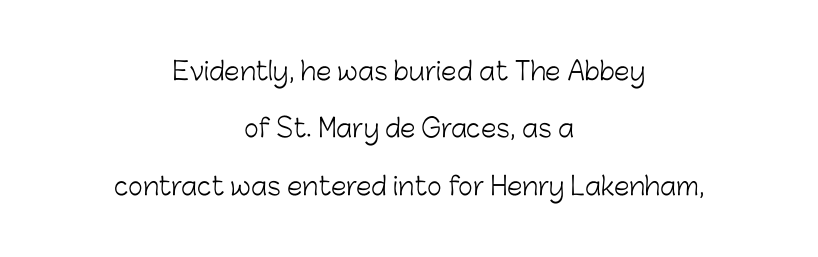
The image shows 25 px text type, upright; set centered, loose line spacing (2.3x), normal letter spacing, not underlined.
